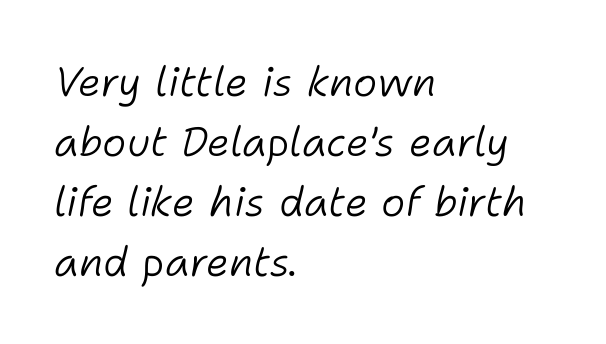
The image shows 41 px light type, italic (leaning right); set left-aligned, normal line spacing (1.46x), normal letter spacing, not underlined; low stroke contrast and a medium x-height.
